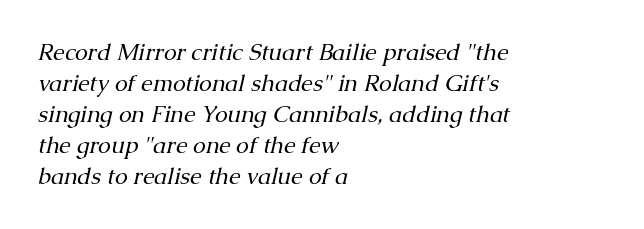
Q: Is the text bold? A: No.
Q: Is the text italic (slanted)? A: Yes, it leans right by about 13 degrees.
Q: Is the text underlined? A: No.
Q: How is the paragraph aligned? A: Left-aligned.
Q: Is the spacing between letters normal or unusually wide? A: Normal.
Q: Is the spacing between lines tight, normal or loose? A: Normal.
